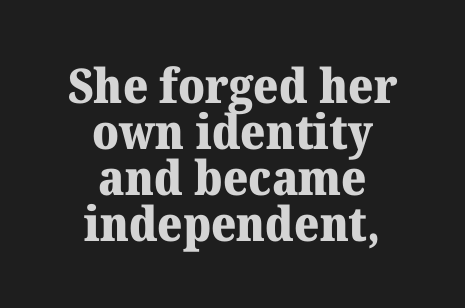
Q: Is the text bold? A: Yes.
Q: Is the text italic (slanted)? A: No, it is upright.
Q: Is the typeface a serif or a sans-serif typeface? A: Serif.
Q: Is the text underlined? A: No.
Q: How is the paragraph aligned? A: Centered.
Q: Is the spacing between letters normal or unusually wide? A: Normal.
Q: Is the spacing between lines tight, normal or loose? A: Tight.
Q: Width (condensed, normal, or wide)? A: Normal.
Q: Stroke contrast? A: Medium.
Q: x-height? A: Medium.
Q: Monospaced? A: No.
